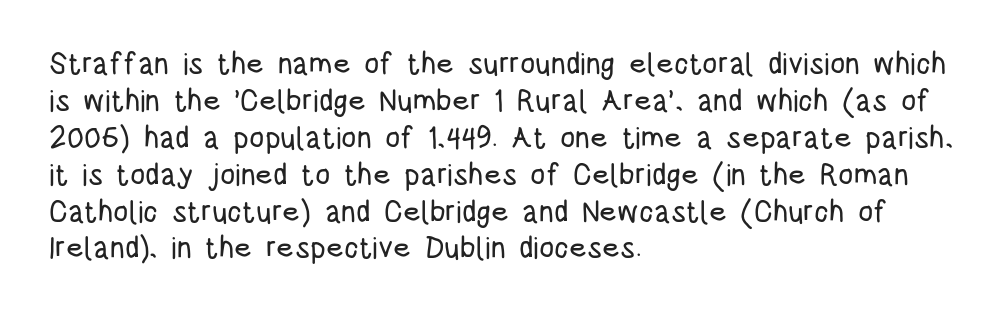
A typesetter would call this proportional, since set widths differ per character. The letters sit at their default tracking, neither squeezed nor spread. Nothing sits at the stroke ends, so this counts as sans-serif. The passage is arranged the way most books set body copy — flush left.
